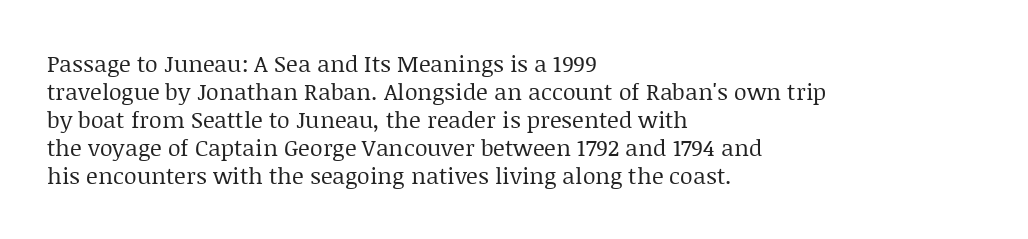
The image shows 23 px text type, upright; set left-aligned, line spacing 1.22x, normal letter spacing, not underlined.
